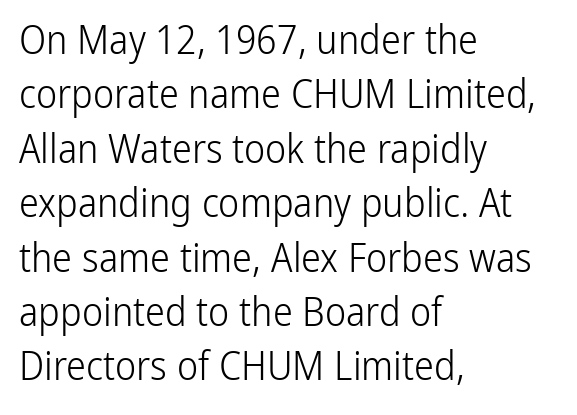
If you drew a line through each stem, it would be perfectly vertical. Note the varied advance widths — an 'i' is clearly narrower than an 'm'. Caption: face not bold, strokes unweighted. The specimen omits any rule beneath the text block's lines. The letters carry no serifs — their stems end cleanly without finishing strokes.
